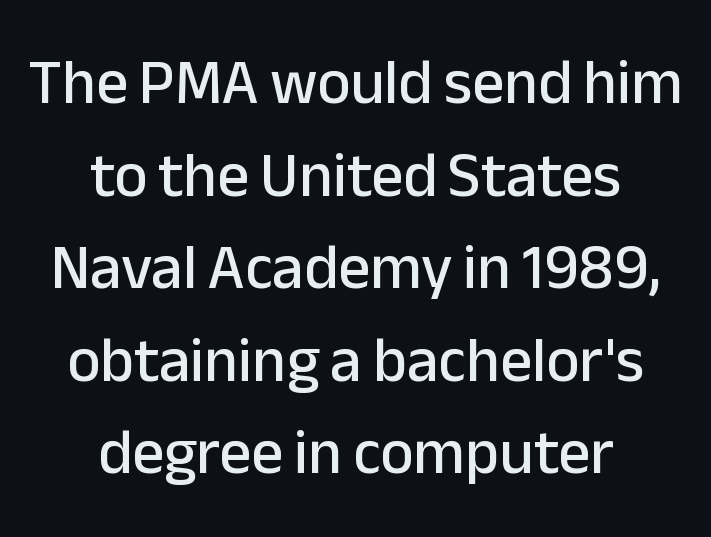
{"serif": "no", "italic": "no", "width": "normal", "stroke_contrast": "low", "x_height": "medium", "monospaced": "no", "underline": "no", "align": "center", "line_spacing": "normal", "line_spacing_ratio": 1.47, "letter_spacing": "normal", "letter_spacing_em": 0.0, "glyph_px": 63}
